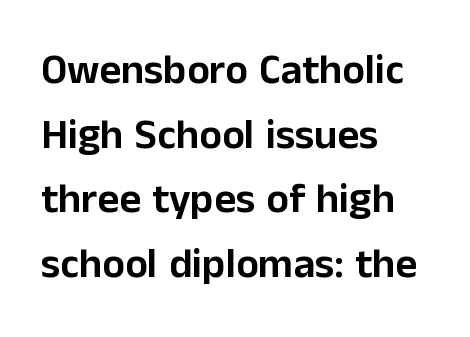
Q: Is the text italic (slanted)? A: No, it is upright.
Q: Is the typeface a serif or a sans-serif typeface? A: Sans-serif.
Q: Is the text underlined? A: No.
Q: How is the paragraph aligned? A: Left-aligned.
Q: Is the spacing between letters normal or unusually wide? A: Normal.
Q: Is the spacing between lines tight, normal or loose? A: Normal.
Q: Width (condensed, normal, or wide)? A: Normal.
Q: Stroke contrast? A: Low.
Q: x-height? A: Medium.
Q: Monospaced? A: No.
